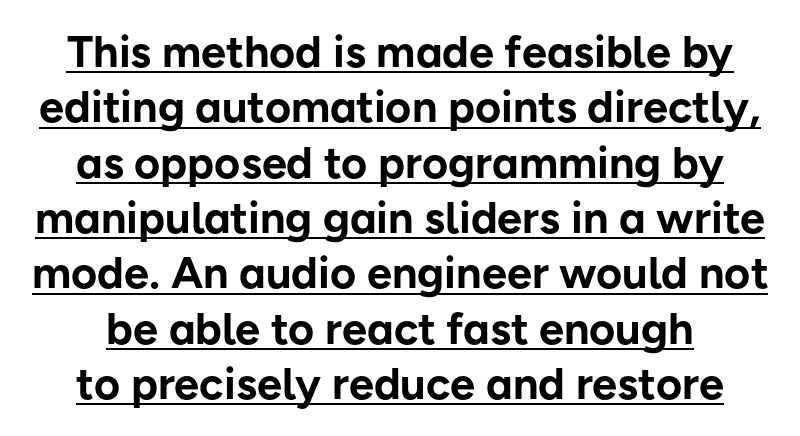
The passage shown is typed in a proportional face where columns would drift. Caption: standard tracking, unaltered. Typesetter's note: full bold, strokes at maximum text heaviness. Ordinary non-slanted type is in use. The letters carry no serifs — their stems end cleanly without finishing strokes. The glyphs are accompanied by a horizontal stroke just below them.
